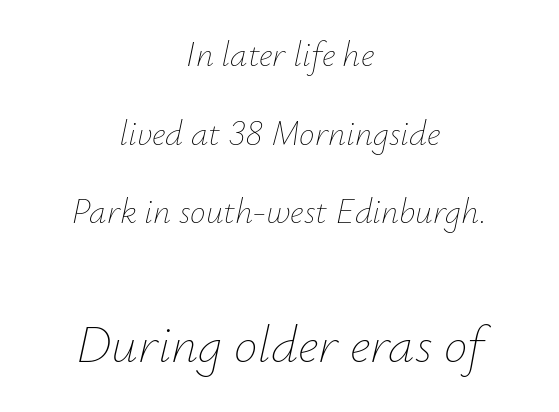
{"italic": "yes", "lean": "right", "slant_degrees": 12, "bold": "no", "weight": "thin", "width": "normal", "stroke_contrast": "low", "x_height": "small", "monospaced": "no", "underline": "no", "align": "center", "line_spacing": "loose", "line_spacing_ratio": 2.25, "letter_spacing": "normal", "letter_spacing_em": 0.0, "larger_block": "second", "size_ratio": 1.51, "glyph_px": 53}
